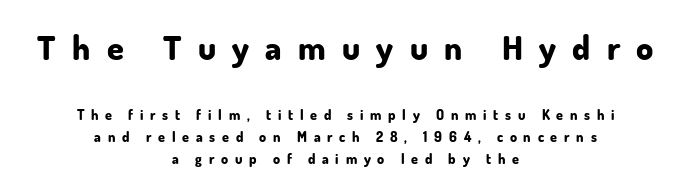
The image shows 34 px bold sans-serif type, upright; set centered, normal line spacing (1.56x), unusually wide letter spacing (+0.48 em), not underlined; the first (top) block is 2.43x larger; low stroke contrast and a small x-height.
